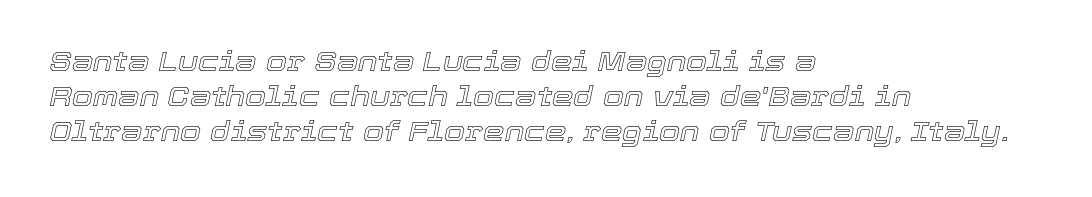
The face used here has a pronounced slope to its letters. This rendering features lettering with no underline. A typesetter would call this zero additional tracking. Teacher's note: observe the even left margin — that is flush-left alignment. Regarding leading, the lines here are spaced in the standard way.
